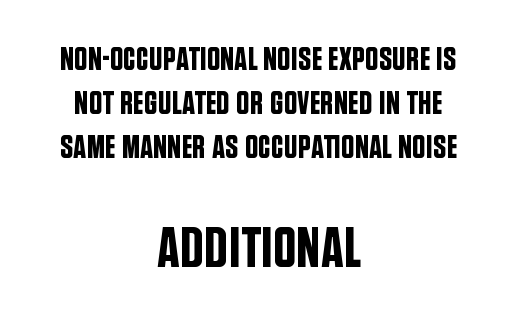
Q: Is the text italic (slanted)? A: No, it is upright.
Q: Is the typeface a serif or a sans-serif typeface? A: Sans-serif.
Q: Is the text underlined? A: No.
Q: How is the paragraph aligned? A: Centered.
Q: Is the spacing between letters normal or unusually wide? A: Normal.
Q: Is the spacing between lines tight, normal or loose? A: Normal.
Q: Which block of text is set in a larger size, the first (top) or the second (bottom)? A: The second (bottom) one.
Q: Width (condensed, normal, or wide)? A: Condensed.
Q: Stroke contrast? A: Low.
Q: x-height? A: Large.
Q: Monospaced? A: No.
